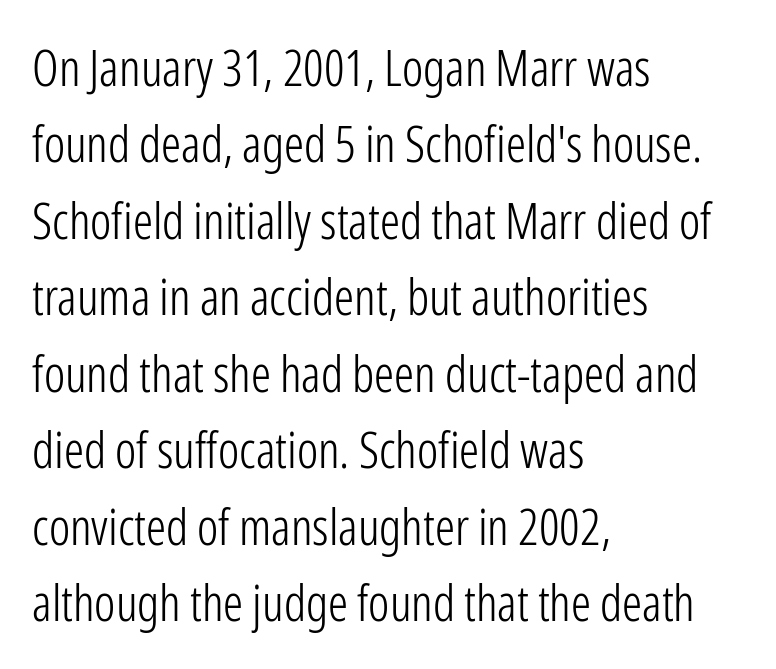
{"serif": "no", "italic": "no", "bold": "no", "weight": "light", "width": "condensed", "stroke_contrast": "low", "x_height": "medium", "monospaced": "no", "underline": "no", "align": "left", "line_spacing": "normal", "line_spacing_ratio": 1.53, "letter_spacing": "normal", "letter_spacing_em": 0.0, "glyph_px": 50}
